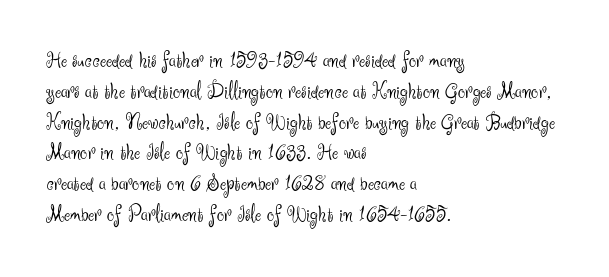
Descenders are the only things crossing below the line. The font sits on the lighter half of the weight spectrum, regular included. Does the copy run flush right? No — it runs flush left. Vertically, the passage feels balanced, rows spaced as you'd expect.
